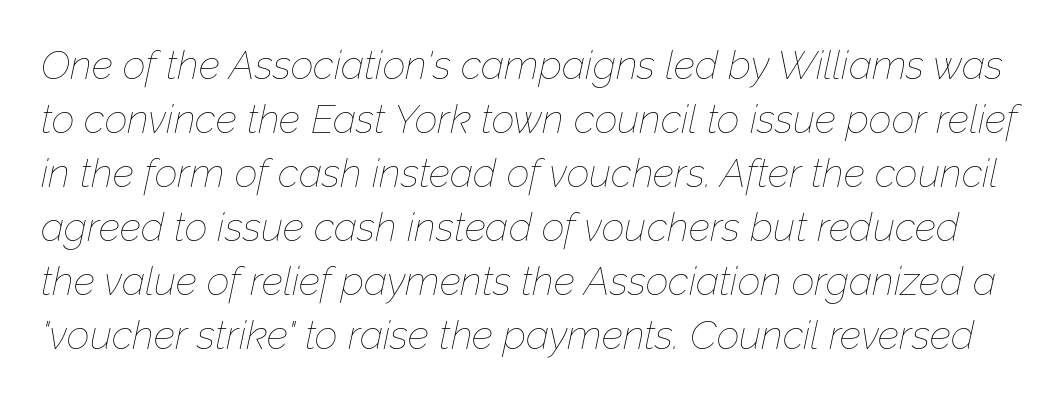
The image shows 40 px thin type, italic (leaning right); set normal line spacing (1.35x), normal letter spacing, not underlined; low stroke contrast and a medium x-height.
